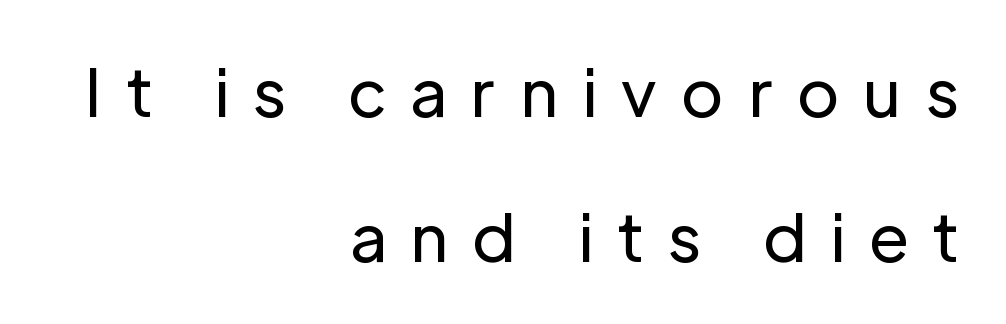
The image shows 65 px regular-weight sans-serif type, upright; set right-aligned, loose line spacing (2.23x), unusually wide letter spacing (+0.36 em), not underlined; low stroke contrast and a medium x-height.
